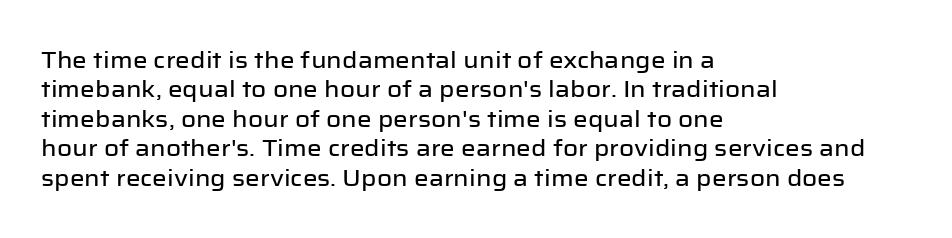
{"italic": "no", "underline": "no", "align": "left", "line_spacing": "normal", "line_spacing_ratio": 1.28, "letter_spacing": "normal", "letter_spacing_em": 0.0, "glyph_px": 23}
